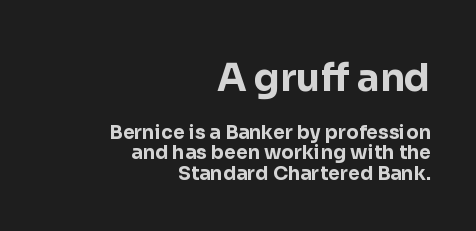
Stroke thickness is high; the sample reads as a true bold. The rendering uses natural spacing where letterforms have individual widths. You get the large type first, then a drop to smaller type. Alignment: flush right. Characters remain perfectly vertical along every line. Caption: standard tracking, unaltered.
